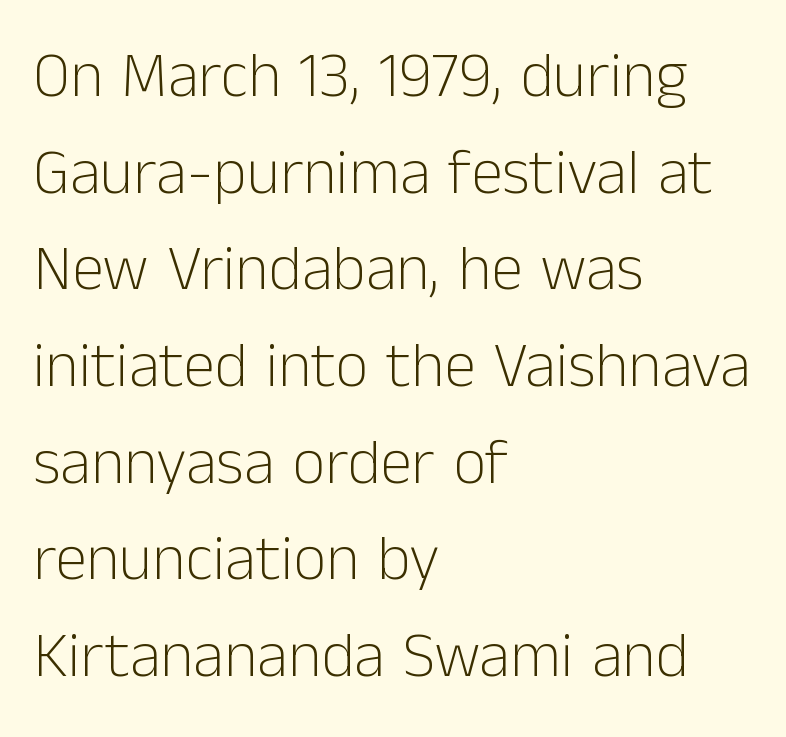
Q: Is the text bold? A: No.
Q: Is the text italic (slanted)? A: No, it is upright.
Q: Is the typeface a serif or a sans-serif typeface? A: Sans-serif.
Q: Is the text underlined? A: No.
Q: How is the paragraph aligned? A: Left-aligned.
Q: Is the spacing between letters normal or unusually wide? A: Normal.
Q: Is the spacing between lines tight, normal or loose? A: Normal.
Q: Width (condensed, normal, or wide)? A: Normal.
Q: Stroke contrast? A: Low.
Q: x-height? A: Medium.
Q: Monospaced? A: No.
